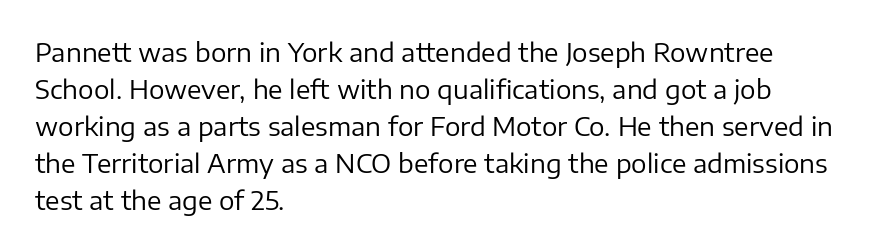
Rule under the text: the space is simply empty. The tracking reads as untouched default to a designer's eye. Compared with a typical body face, this is equally light or lighter still. A student would call this left alignment; a typographer would say flush left, rag right. The rows are spaced the way most documents space them.
